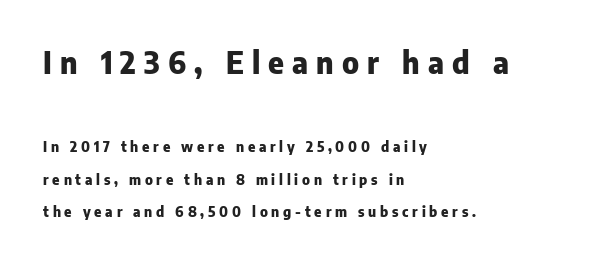
The image shows 30 px heavy sans-serif type, upright; set left-aligned, loose line spacing (2.33x), unusually wide letter spacing (+0.27 em), not underlined; the first (top) block is 2.14x larger; low stroke contrast and a medium x-height.
